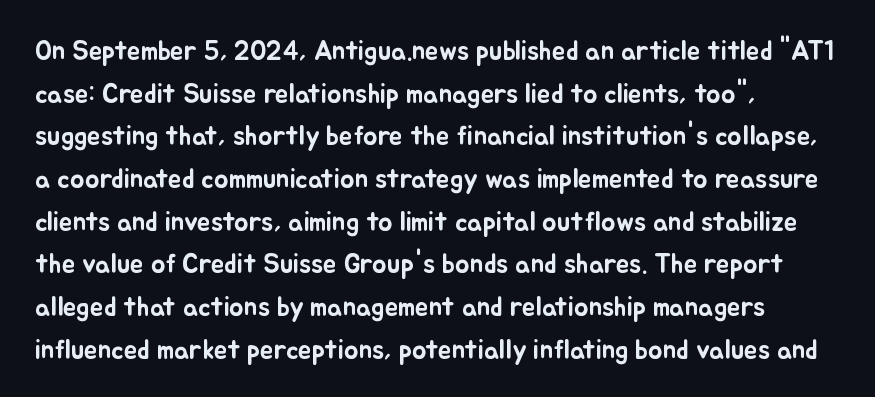
The image shows 27 px text type, upright; set left-aligned, normal line spacing (1.58x), normal letter spacing, not underlined.
